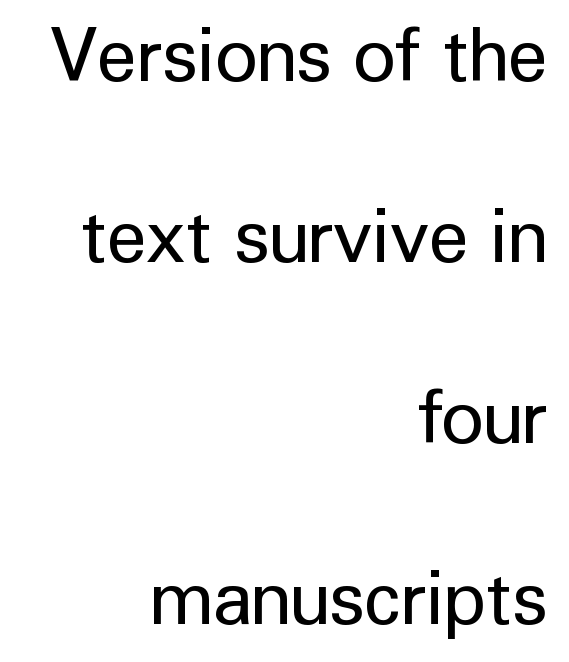
The image shows 73 px regular-weight sans-serif type, upright; set right-aligned, loose line spacing (2.48x), normal letter spacing, not underlined; low stroke contrast and a medium x-height.
